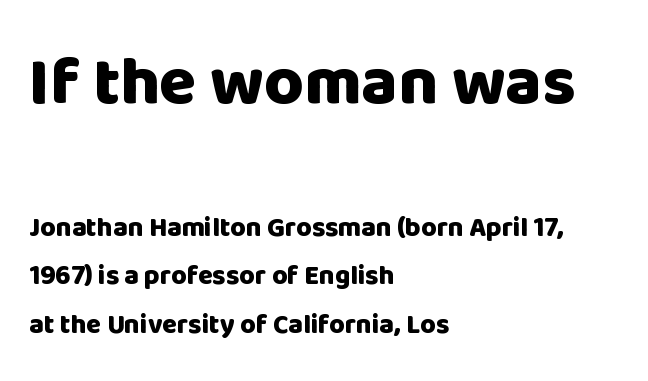
The image shows 68 px heavy sans-serif type, upright; set left-aligned, line spacing 1.8x, normal letter spacing, not underlined; the first (top) block is 2.52x larger; low stroke contrast and a large x-height.
